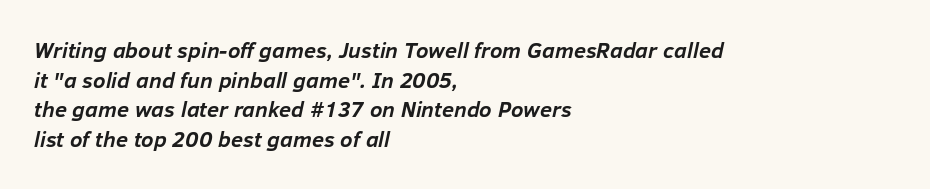
The image shows 22 px bold type, italic (leaning right); set left-aligned, normal line spacing (1.35x), normal letter spacing, not underlined.
